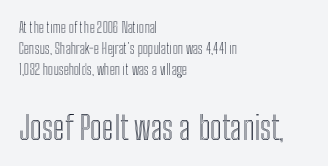
Q: Is the text italic (slanted)? A: No, it is upright.
Q: Is the text underlined? A: No.
Q: How is the paragraph aligned? A: Left-aligned.
Q: Is the spacing between letters normal or unusually wide? A: Normal.
Q: Is the spacing between lines tight, normal or loose? A: Normal.
Q: Which block of text is set in a larger size, the first (top) or the second (bottom)? A: The second (bottom) one.
Q: Width (condensed, normal, or wide)? A: Condensed.
Q: x-height? A: Medium.
Q: Monospaced? A: No.
